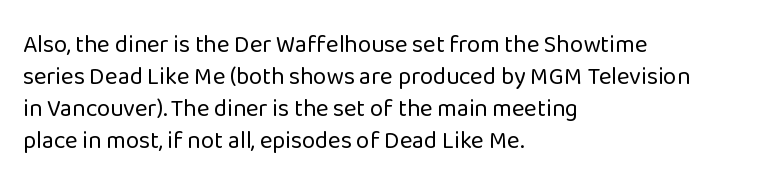
{"italic": "no", "bold": "no", "underline": "no", "align": "left", "line_spacing": "normal", "line_spacing_ratio": 1.33, "letter_spacing": "normal", "letter_spacing_em": 0.0, "glyph_px": 24}
